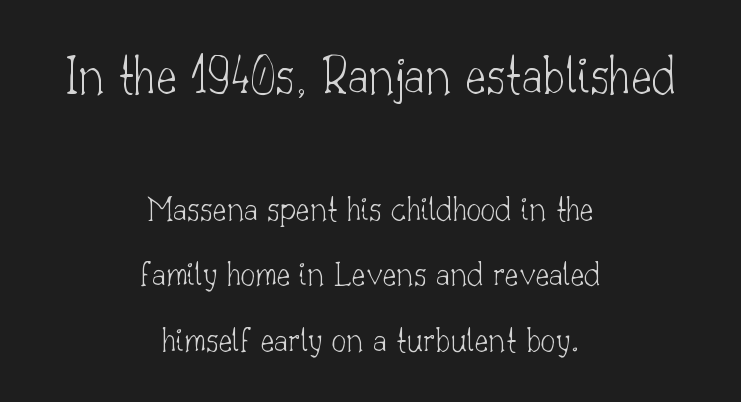
{"serif": "yes", "italic": "no", "bold": "no", "weight": "thin", "width": "normal", "stroke_contrast": "low", "x_height": "small", "monospaced": "no", "underline": "no", "align": "center", "line_spacing_ratio": 1.77, "letter_spacing": "normal", "letter_spacing_em": 0.0, "larger_block": "first", "size_ratio": 1.51, "glyph_px": 56}
